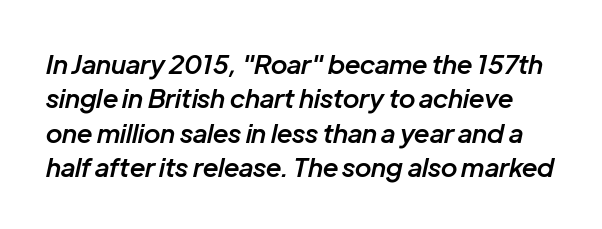
The leading is moderate, giving the passage an even texture. Compared with an ordinary text face, these strokes are moderately heavier — a semibold. Tracking here is standard; glyphs follow each other at the usual distance. Slanted lettering throughout. Beneath every word, the page is bare.
